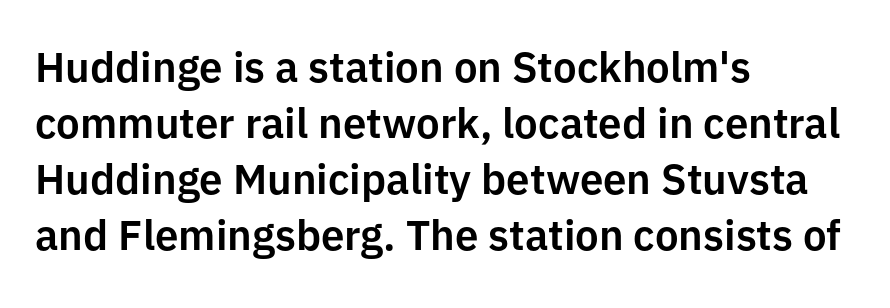
Notice how descenders clear the ascenders below comfortably — that's standard leading. Look at the bottom of the vertical strokes: they stop flat, with no serifs. Compared with typical body copy, the letter spacing here is the same. The rendering anchors every line to the left-hand side.
